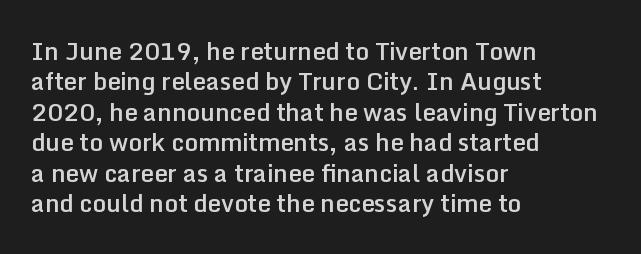
The paragraph shown leans on its left margin. A bit beefed up — I'd call it semibold rather than bold. The area under the type is left untouched. The horizontal fit of the characters is conventional and even. Students, observe: this is what conventionally led text looks like.
